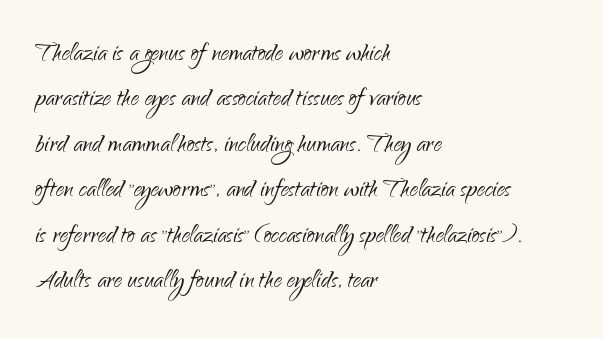
The image shows 32 px light sans-serif type; set left-aligned, normal line spacing (1.42x), normal letter spacing, not underlined; low stroke contrast and a small x-height.
